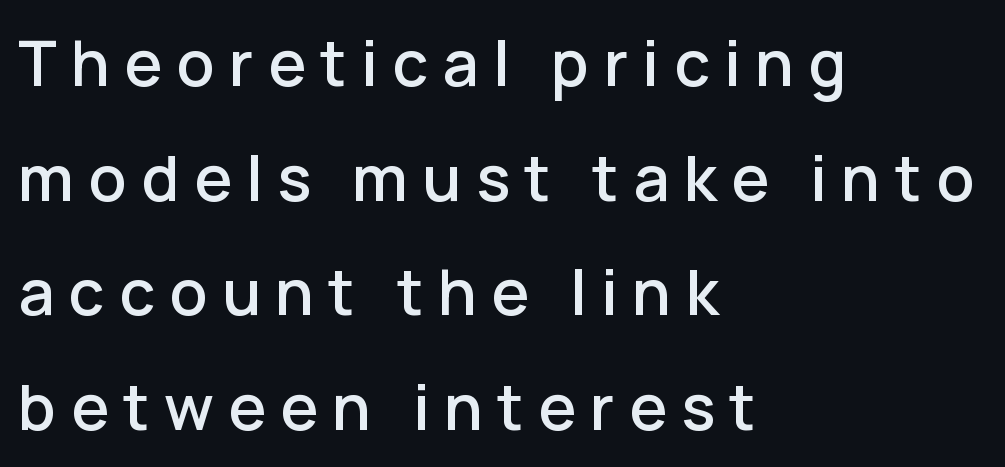
{"serif": "no", "italic": "no", "width": "normal", "stroke_contrast": "low", "x_height": "medium", "monospaced": "no", "underline": "no", "align": "left", "line_spacing_ratio": 1.82, "letter_spacing": "wide", "letter_spacing_em": 0.23, "glyph_px": 63}
